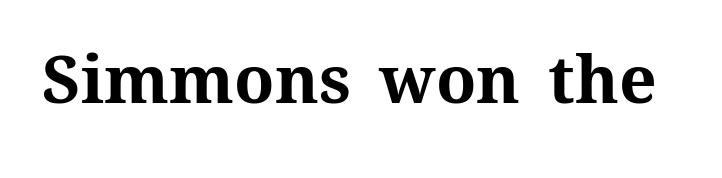
The image shows 66 px bold type, upright; set normal letter spacing, not underlined; medium stroke contrast and a medium x-height.
